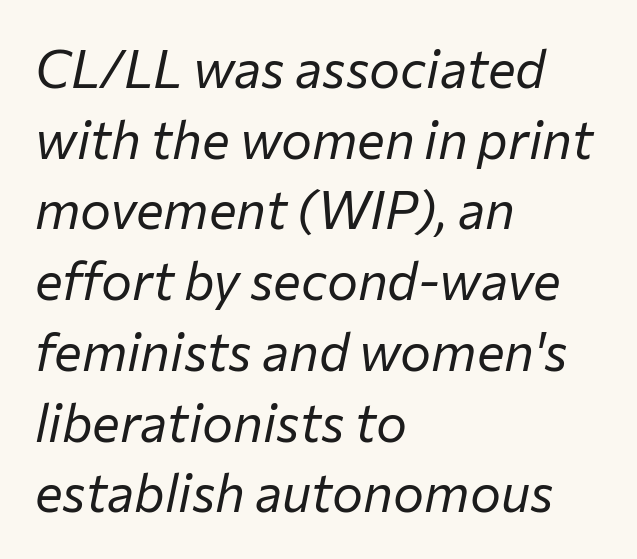
The image shows 52 px regular-weight type, italic (leaning right); set left-aligned, normal line spacing (1.36x), normal letter spacing, not underlined; low stroke contrast and a medium x-height.
